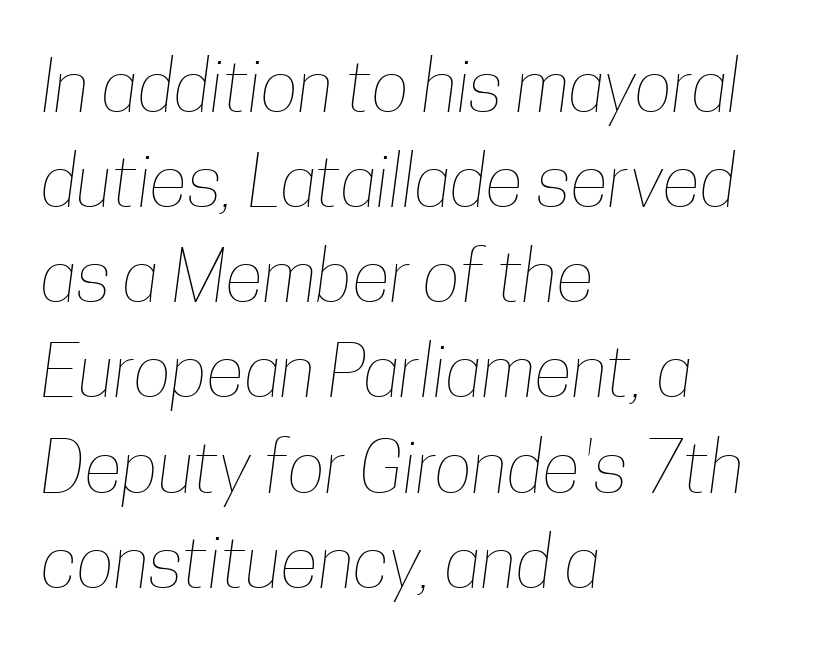
Q: Is the text bold? A: No.
Q: Is the text underlined? A: No.
Q: How is the paragraph aligned? A: Left-aligned.
Q: Is the spacing between letters normal or unusually wide? A: Normal.
Q: Is the spacing between lines tight, normal or loose? A: Normal.
Q: Width (condensed, normal, or wide)? A: Condensed.
Q: Stroke contrast? A: Low.
Q: x-height? A: Medium.
Q: Monospaced? A: No.
